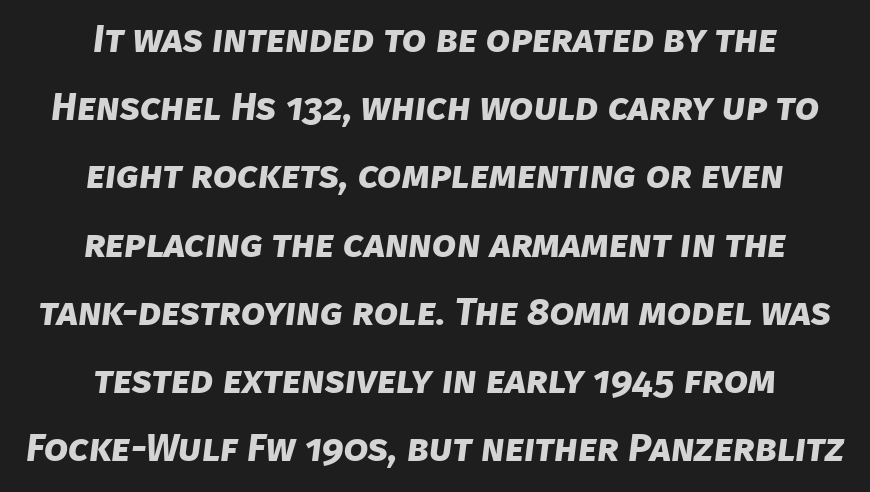
Looks like regular typesetting: each glyph gets only the width it needs. No extra tracking has been applied to these lines. Descender tails drop into unmarked territory. The lines are quadded center. Heavy-handed strokes throughout: this text is bold.
